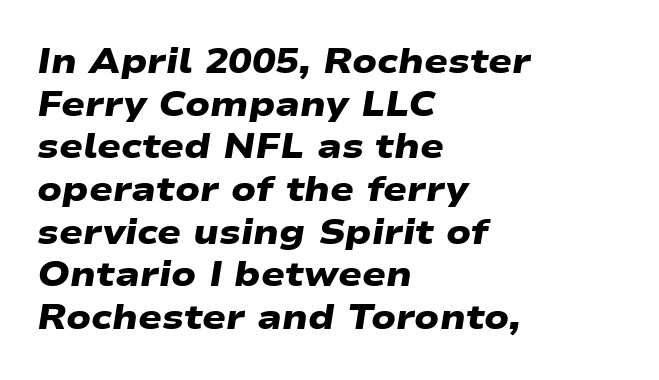
{"serif": "no", "bold": "yes", "weight": "heavy", "width": "wide", "stroke_contrast": "low", "x_height": "medium", "monospaced": "no", "underline": "no", "align": "left", "line_spacing_ratio": 1.22, "letter_spacing": "normal", "letter_spacing_em": 0.0, "glyph_px": 35}
